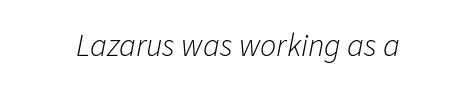
{"italic": "yes", "lean": "right", "slant_degrees": 11, "bold": "no", "weight": "light", "width": "normal", "stroke_contrast": "low", "x_height": "medium", "monospaced": "no", "underline": "no", "letter_spacing": "normal", "letter_spacing_em": 0.0, "glyph_px": 32}
